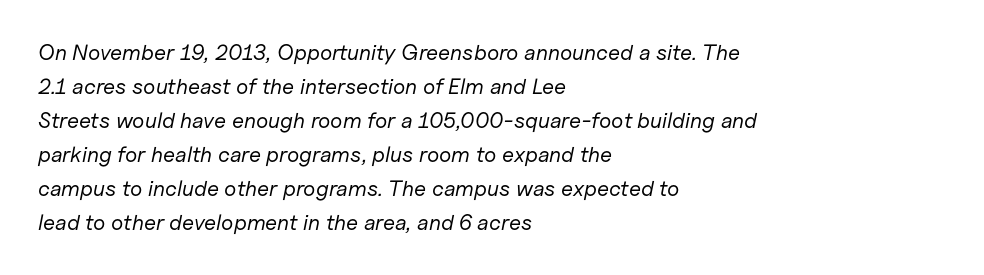
{"italic": "yes", "lean": "right", "slant_degrees": 11, "bold": "no", "underline": "no", "align": "left", "line_spacing": "normal", "line_spacing_ratio": 1.55, "letter_spacing": "normal", "letter_spacing_em": 0.0, "glyph_px": 22}
